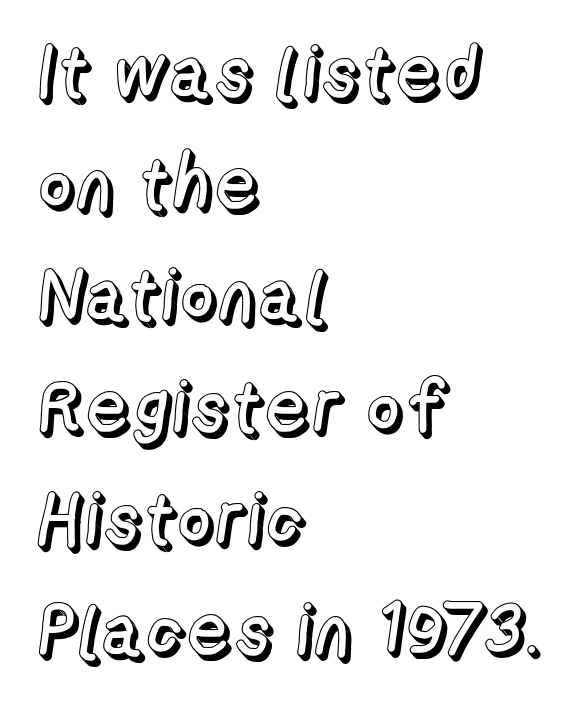
Whoever set this chose a conventional vertical rhythm. Each letter keeps its own natural width here, so spacing adapts to shape. What stands out about the letter spacing? Nothing — it is the standard amount. Horizontally, the lines are justified to the leading edge only.
